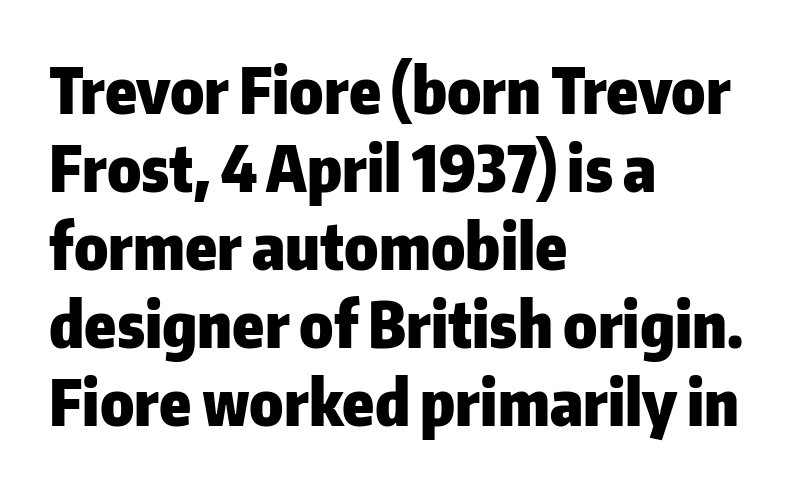
The image shows 63 px heavy sans-serif type, upright; set left-aligned, line spacing 1.24x, normal letter spacing, not underlined; low stroke contrast and a medium x-height.
